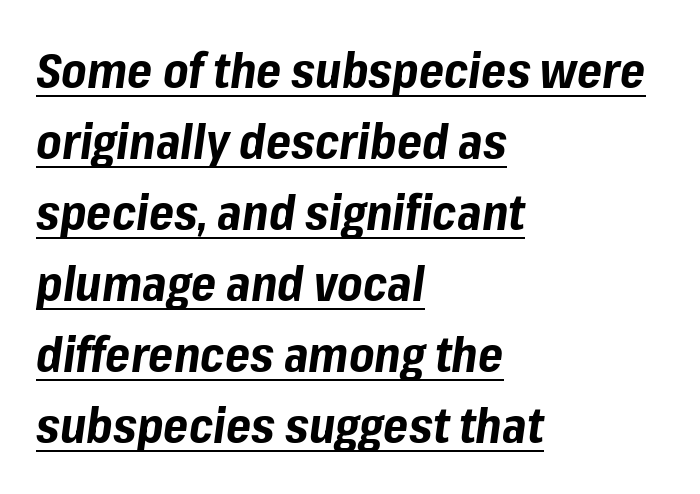
Q: Is the text bold? A: Yes.
Q: Is the text italic (slanted)? A: Yes, it leans right by about 8 degrees.
Q: Is the text underlined? A: Yes.
Q: How is the paragraph aligned? A: Left-aligned.
Q: Is the spacing between letters normal or unusually wide? A: Normal.
Q: Is the spacing between lines tight, normal or loose? A: Normal.
Q: Width (condensed, normal, or wide)? A: Normal.
Q: Stroke contrast? A: Low.
Q: x-height? A: Medium.
Q: Monospaced? A: No.
